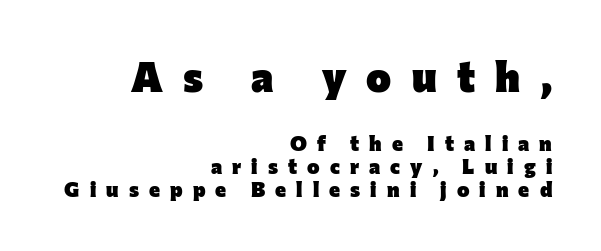
The emphasis by scale lands on block number one, above. The text was rendered using a sans face with plain stroke endings. Does the weight exceed regular? Yes, all the way to bold. The zone under the glyphs is completely vacant. The paragraph shown leans on its right margin. Do the letters lean? They stand straight.
